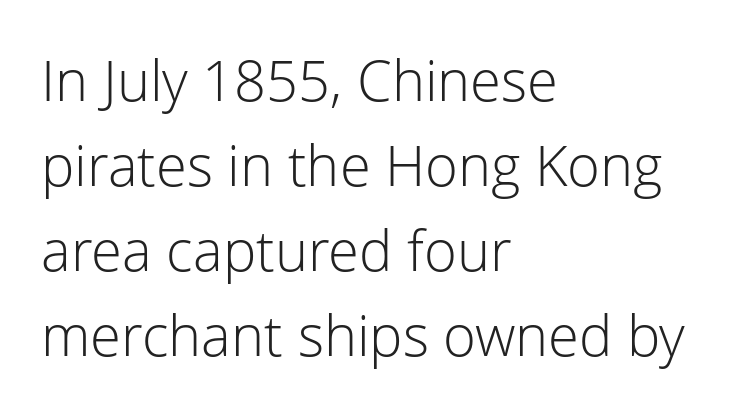
Each letter keeps its own natural width here, so spacing adapts to shape. Beneath every word, the page is bare. The vertical gap from one line to the next is medium. The paragraph has a hard left edge and a soft right edge. Nope, no serifs anywhere on these letters.
